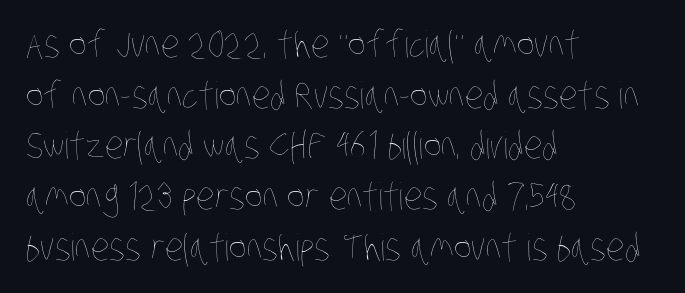
Q: Is the text bold? A: No.
Q: Is the text underlined? A: No.
Q: How is the paragraph aligned? A: Left-aligned.
Q: Is the spacing between letters normal or unusually wide? A: Normal.
Q: Is the spacing between lines tight, normal or loose? A: Normal.
Q: Width (condensed, normal, or wide)? A: Condensed.
Q: Stroke contrast? A: Low.
Q: x-height? A: Large.
Q: Monospaced? A: No.
